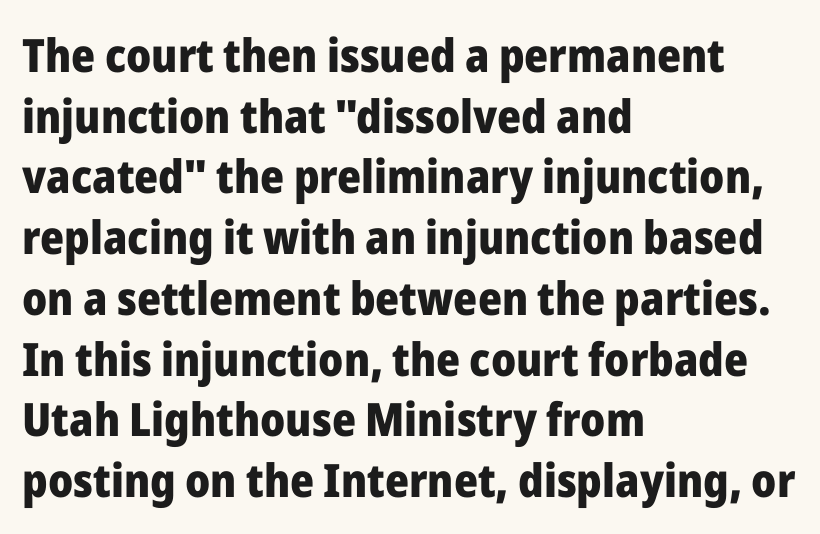
{"serif": "no", "italic": "no", "bold": "yes", "weight": "heavy", "width": "normal", "stroke_contrast": "low", "x_height": "medium", "monospaced": "no", "underline": "no", "align": "left", "line_spacing": "normal", "line_spacing_ratio": 1.32, "letter_spacing": "normal", "letter_spacing_em": 0.0, "glyph_px": 46}
